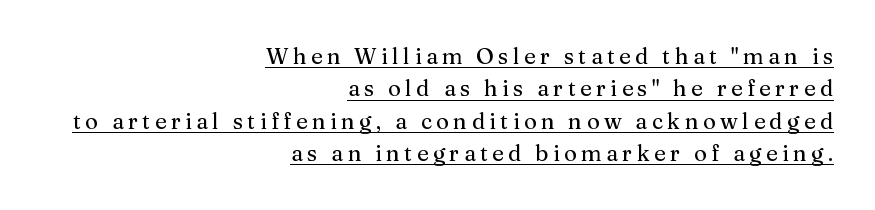
The line texture is sparse and dotted thanks to wide tracking. How would I describe the line gaps? Plain and ordinary. Notice how the stems are strictly vertical — no italics here. In CSS terms this would be text-align: right. The glyphs are accompanied by a horizontal stroke just below them.
